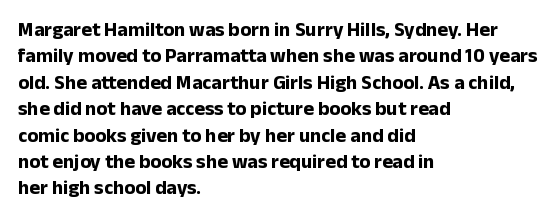
The image shows 20 px bold type, upright; set left-aligned, normal line spacing (1.32x), normal letter spacing, not underlined.
